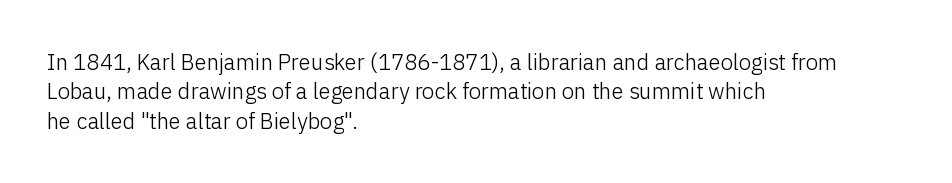
Bare-footed words on every line. Every stem runs plumb, perpendicular to the baseline. The typesetting does not lean heavy: it is not bold. Tracking value appears to be zero — textbook default spacing. The vertical gap from one line to the next is medium.
